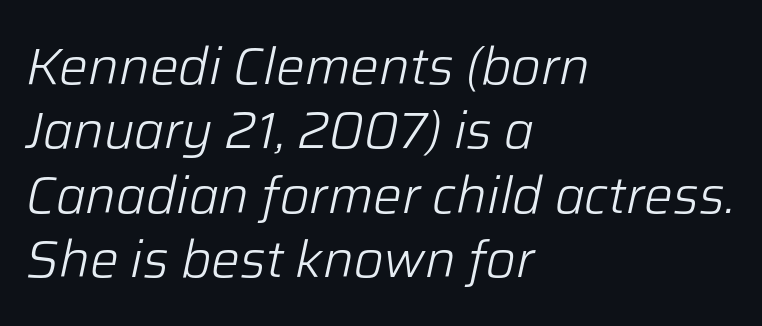
The passage is arranged the way most books set body copy — flush left. A normal amount of white space separates one row of letters from the next. Bare-footed words on every line. No heavy texture on the line: the type isn't bold. The letters are slanted; this is an italic face. The letterforms sit shoulder to shoulder at normal distance.
